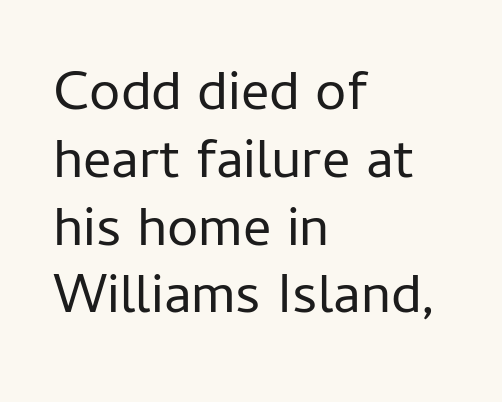
{"serif": "no", "italic": "no", "bold": "no", "weight": "regular", "width": "normal", "stroke_contrast": "low", "x_height": "medium", "monospaced": "no", "underline": "no", "align": "left", "line_spacing_ratio": 1.21, "letter_spacing": "normal", "letter_spacing_em": 0.0, "glyph_px": 56}
